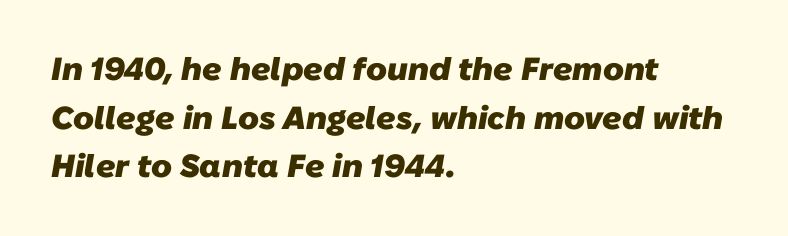
{"serif": "no", "bold": "yes", "weight": "heavy", "width": "normal", "stroke_contrast": "low", "x_height": "medium", "monospaced": "no", "underline": "no", "align": "left", "line_spacing": "normal", "line_spacing_ratio": 1.52, "letter_spacing": "normal", "letter_spacing_em": 0.0, "glyph_px": 32}
